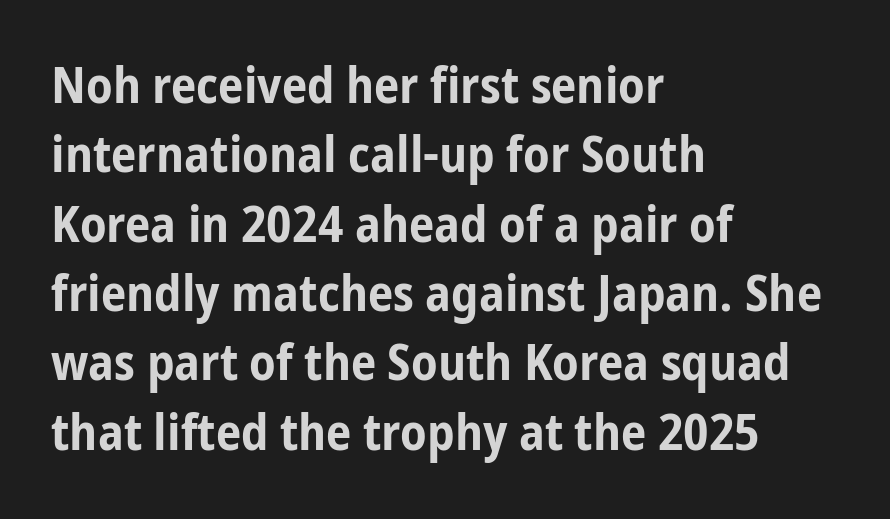
This is sans-serif lettering, the kind often seen on screens and signage. A typesetter would call this zero additional tracking. Unlike italic type, these characters show no tilt at all. The face used here is proportionally spaced, like ordinary book or web type. Bare-footed words on every line. Evenly set lines give the paragraph a standard silhouette.
